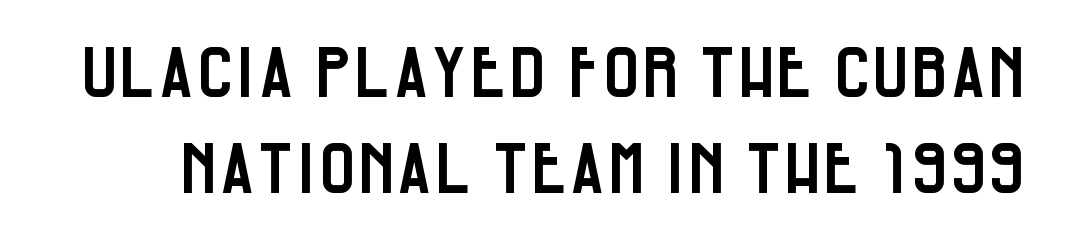
This sample uses an upright cut, with every glyph sitting square on the baseline. Is there much room between lines? A standard amount, neither cramped nor airy. Here the designer chose a conventional face with non-uniform glyph widths. Tracking here is standard; glyphs follow each other at the usual distance.
